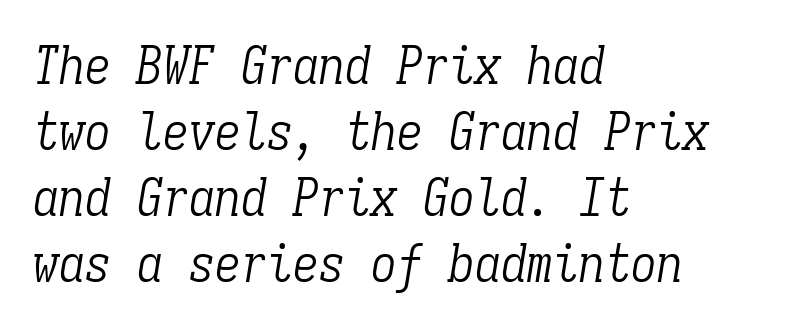
Q: Is the text bold? A: No.
Q: Is the text italic (slanted)? A: Yes, it leans right by about 9 degrees.
Q: Is the typeface a serif or a sans-serif typeface? A: Serif.
Q: Is the text underlined? A: No.
Q: How is the paragraph aligned? A: Left-aligned.
Q: Is the spacing between letters normal or unusually wide? A: Normal.
Q: Is the spacing between lines tight, normal or loose? A: Normal.
Q: Width (condensed, normal, or wide)? A: Condensed.
Q: Stroke contrast? A: Low.
Q: x-height? A: Medium.
Q: Monospaced? A: Yes.
